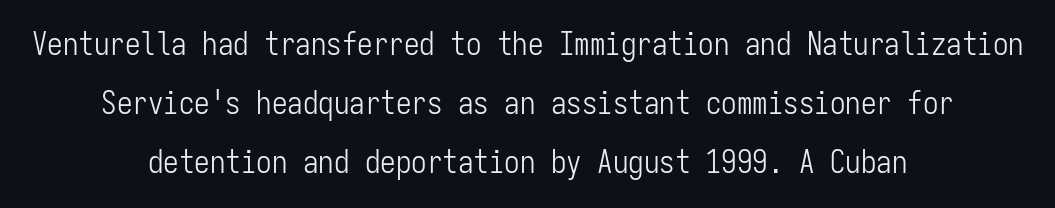
Q: Is the text bold? A: No.
Q: Is the text italic (slanted)? A: No, it is upright.
Q: Is the typeface a serif or a sans-serif typeface? A: Sans-serif.
Q: Is the text underlined? A: No.
Q: How is the paragraph aligned? A: Centered.
Q: Is the spacing between letters normal or unusually wide? A: Normal.
Q: Is the spacing between lines tight, normal or loose? A: Loose.
Q: Width (condensed, normal, or wide)? A: Condensed.
Q: Stroke contrast? A: Low.
Q: x-height? A: Medium.
Q: Monospaced? A: Yes.
